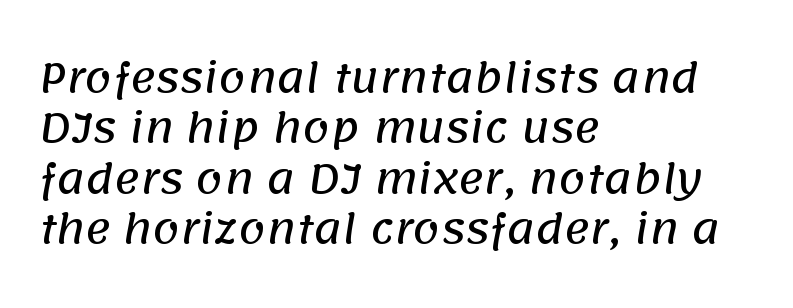
The image shows 39 px sans-serif type; set left-aligned, normal line spacing (1.29x), normal letter spacing, not underlined; low stroke contrast and a large x-height.
